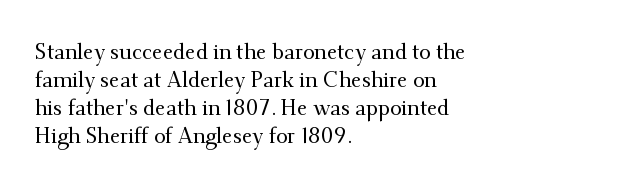
{"italic": "no", "underline": "no", "align": "left", "line_spacing": "normal", "line_spacing_ratio": 1.34, "letter_spacing": "normal", "letter_spacing_em": 0.0, "glyph_px": 21}
